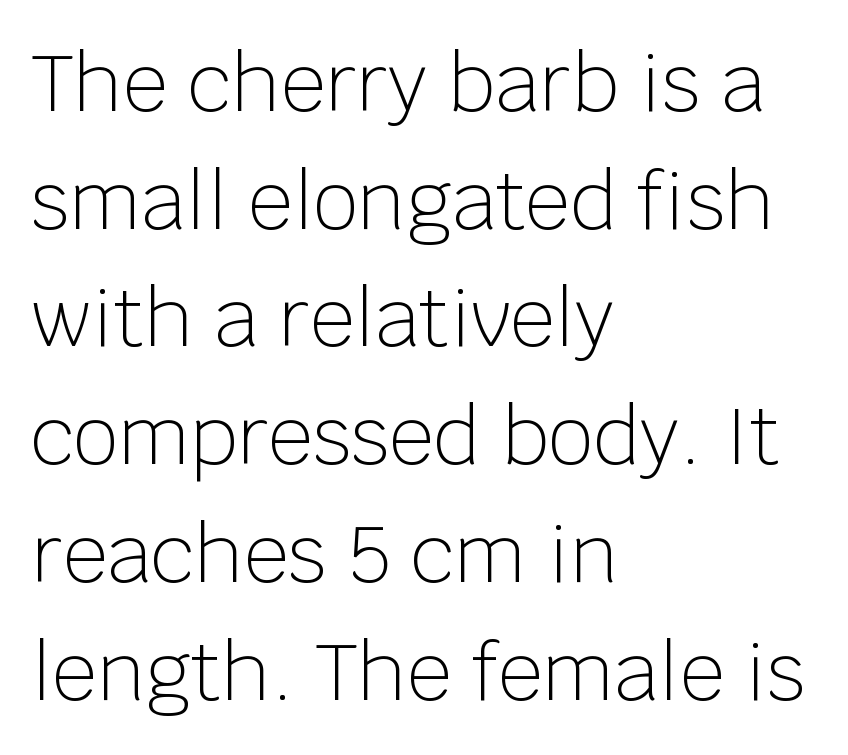
The image shows 79 px light sans-serif type, upright; set left-aligned, normal line spacing (1.49x), normal letter spacing, not underlined; low stroke contrast and a large x-height.
